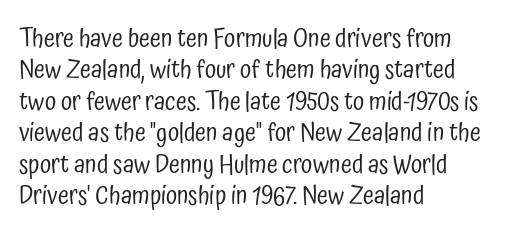
No letter is thick-stroked: the sample isn't bold. This is roman type, the default non-slanted kind. One glance says typical: line gaps are just what's usual. Plain, unruled lines of type. This sample is left-justified, so line endings fall wherever the words run out.
